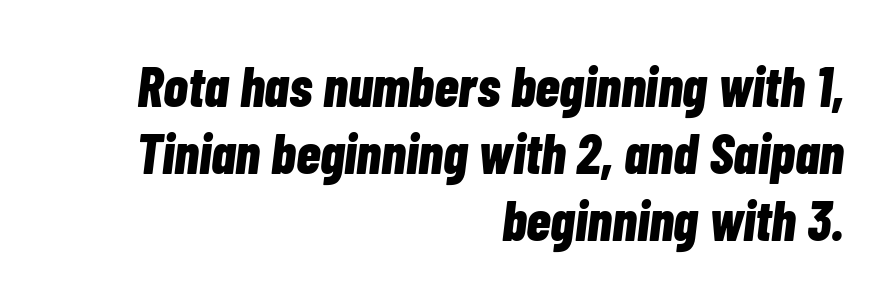
{"italic": "yes", "lean": "right", "slant_degrees": 7, "bold": "yes", "weight": "bold", "width": "condensed", "stroke_contrast": "low", "x_height": "medium", "monospaced": "no", "underline": "no", "align": "right", "line_spacing_ratio": 1.2, "letter_spacing": "normal", "letter_spacing_em": 0.0, "glyph_px": 56}
